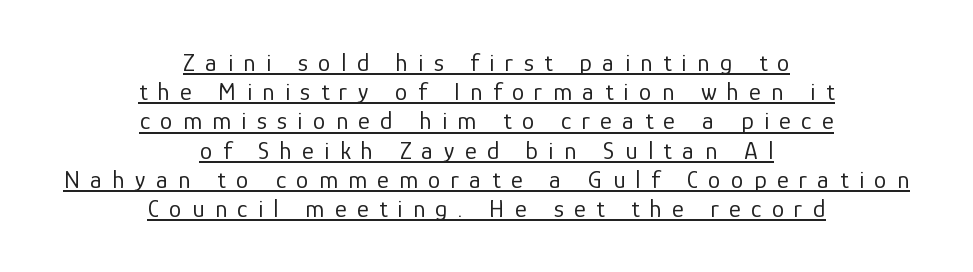
Every character sits straight up, as roman type does. The words here are underlined. Caption: face not bold, strokes unweighted. Leftover space on each line is divided equally before and after the words. Here the glyphs are tracked loosely, breaking word shapes into spaced letters.
